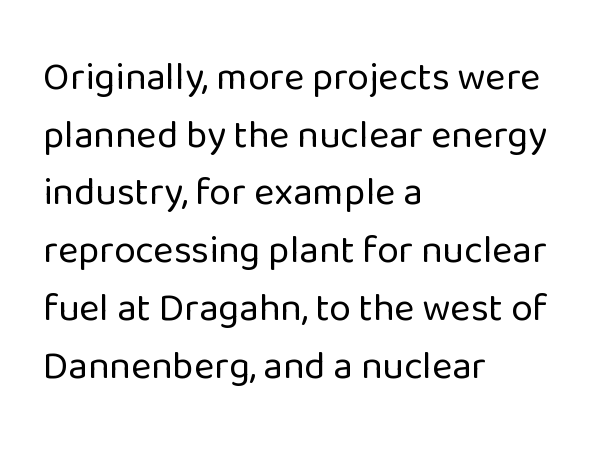
{"serif": "no", "italic": "no", "bold": "no", "weight": "regular", "width": "normal", "stroke_contrast": "low", "x_height": "medium", "monospaced": "no", "underline": "no", "align": "left", "line_spacing": "normal", "line_spacing_ratio": 1.48, "letter_spacing": "normal", "letter_spacing_em": 0.0, "glyph_px": 39}
